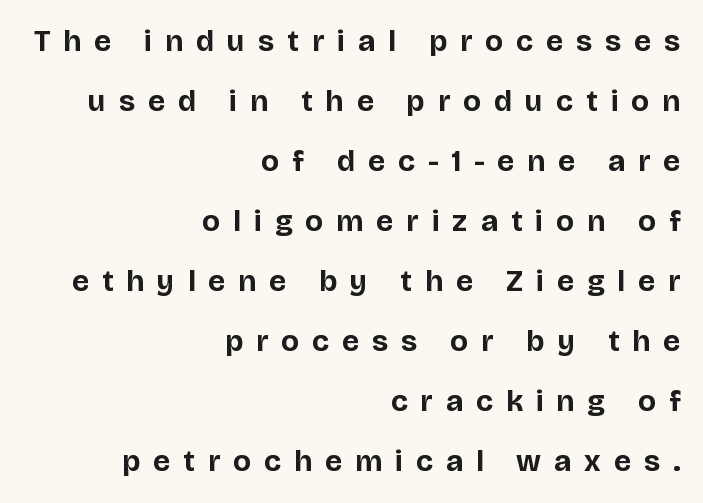
Q: Is the text bold? A: Yes.
Q: Is the text italic (slanted)? A: No, it is upright.
Q: Is the typeface a serif or a sans-serif typeface? A: Sans-serif.
Q: Is the text underlined? A: No.
Q: How is the paragraph aligned? A: Right-aligned.
Q: Is the spacing between letters normal or unusually wide? A: Unusually wide.
Q: Is the spacing between lines tight, normal or loose? A: Loose.
Q: Width (condensed, normal, or wide)? A: Normal.
Q: Stroke contrast? A: Low.
Q: x-height? A: Large.
Q: Monospaced? A: No.
